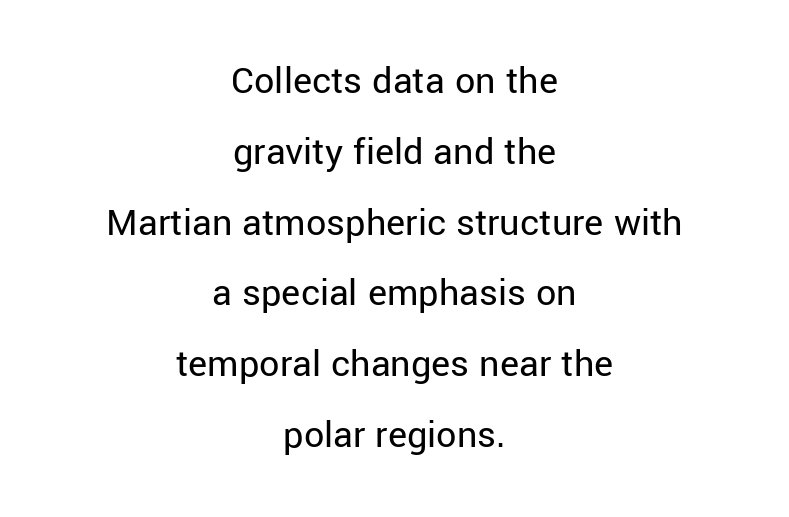
Q: Is the text bold? A: No.
Q: Is the text italic (slanted)? A: No, it is upright.
Q: Is the typeface a serif or a sans-serif typeface? A: Sans-serif.
Q: Is the text underlined? A: No.
Q: How is the paragraph aligned? A: Centered.
Q: Is the spacing between letters normal or unusually wide? A: Normal.
Q: Width (condensed, normal, or wide)? A: Normal.
Q: Stroke contrast? A: Low.
Q: x-height? A: Medium.
Q: Monospaced? A: No.
